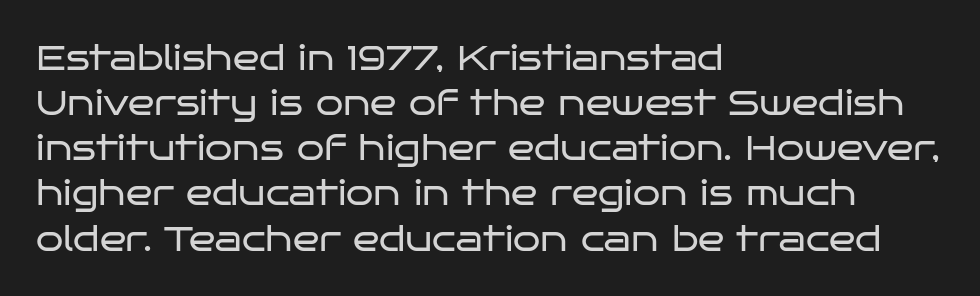
Check under the words: just untouched page. A classic flush-left, rag-right setting is used for this passage. The space between consecutive lines is moderate. Compared with a typical body face, this is equally light or lighter still.
